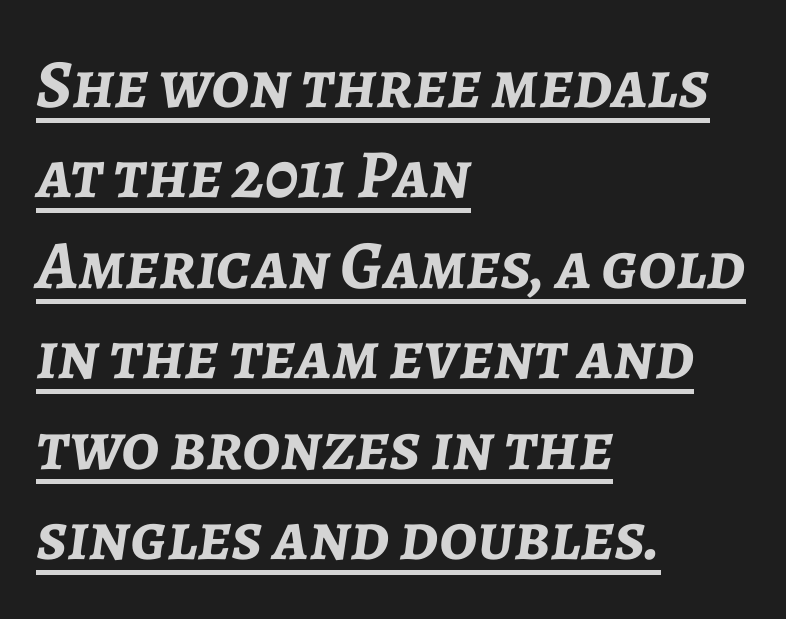
Q: Is the text bold? A: Yes.
Q: Is the text italic (slanted)? A: Yes, it leans right by about 7 degrees.
Q: Is the text underlined? A: Yes.
Q: How is the paragraph aligned? A: Left-aligned.
Q: Is the spacing between letters normal or unusually wide? A: Normal.
Q: Is the spacing between lines tight, normal or loose? A: Normal.
Q: Width (condensed, normal, or wide)? A: Normal.
Q: Stroke contrast? A: Low.
Q: x-height? A: Medium.
Q: Monospaced? A: No.
